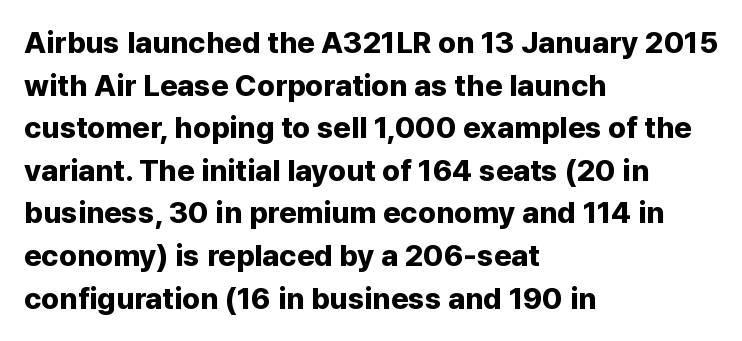
{"serif": "no", "italic": "no", "bold": "yes", "weight": "bold", "width": "normal", "stroke_contrast": "low", "x_height": "medium", "monospaced": "no", "underline": "no", "align": "left", "line_spacing": "normal", "line_spacing_ratio": 1.42, "letter_spacing": "normal", "letter_spacing_em": 0.0, "glyph_px": 30}
